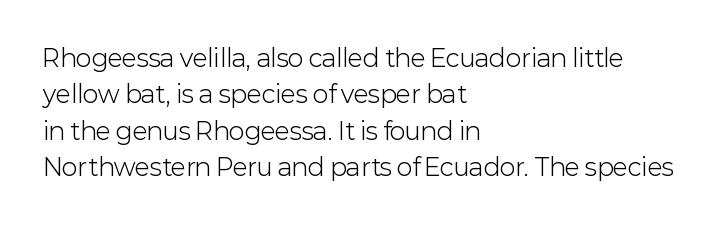
The foot of each line stays bare and open. These lines stack with their left ends in a neat column. Italic: no, the glyphs are upright roman. These lines sit exactly where default settings would place them.
